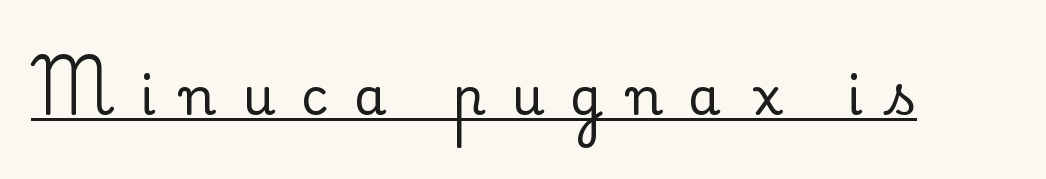
The letterforms stand isolated, each surrounded by extra space. The axis of the letterforms is exactly vertical. Think of a printed novel: that variable character pitch is what you see here. Unlike a clean sans, this face finishes its strokes with serifs. Emphasis is given by a line drawn under the lettering.
